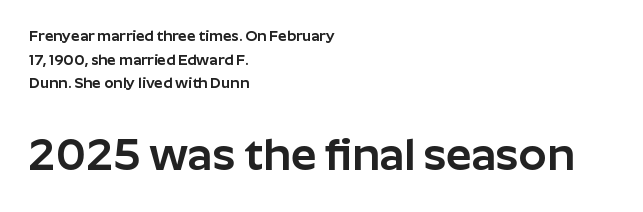
{"serif": "no", "italic": "no", "width": "normal", "stroke_contrast": "low", "x_height": "medium", "monospaced": "no", "underline": "no", "align": "left", "line_spacing": "normal", "line_spacing_ratio": 1.58, "letter_spacing": "normal", "letter_spacing_em": 0.0, "larger_block": "second", "size_ratio": 3.0, "glyph_px": 45}
